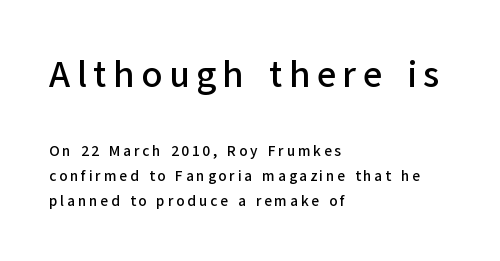
{"serif": "no", "italic": "no", "width": "normal", "stroke_contrast": "low", "x_height": "medium", "monospaced": "no", "underline": "no", "align": "left", "line_spacing": "normal", "line_spacing_ratio": 1.66, "larger_block": "first", "size_ratio": 2.47, "glyph_px": 37}
